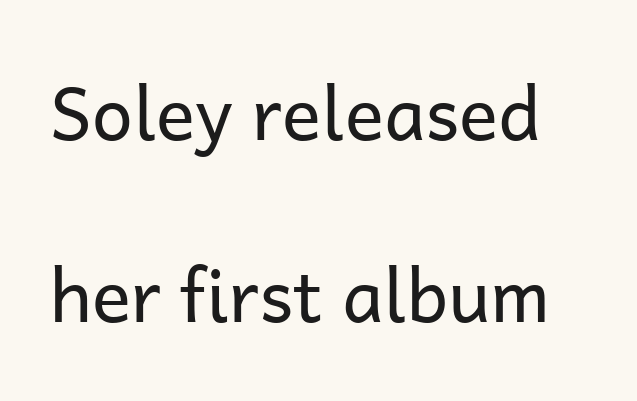
The image shows 73 px regular-weight sans-serif type, upright; set loose line spacing (2.49x), normal letter spacing, not underlined; low stroke contrast and a medium x-height.
